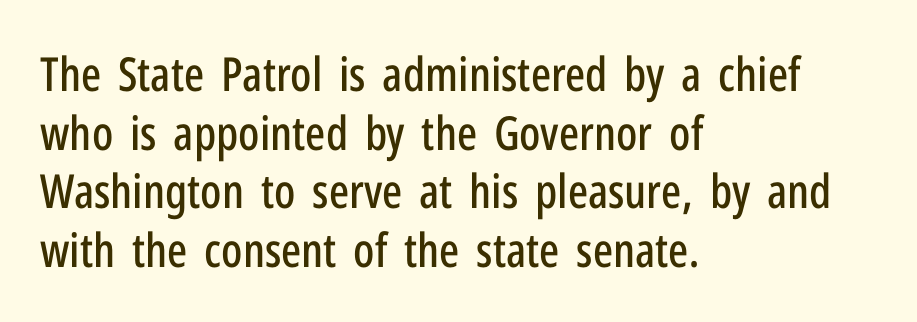
{"serif": "no", "italic": "no", "width": "condensed", "stroke_contrast": "low", "x_height": "medium", "monospaced": "no", "underline": "no", "align": "left", "line_spacing": "normal", "line_spacing_ratio": 1.25, "letter_spacing": "normal", "letter_spacing_em": 0.0, "glyph_px": 47}
